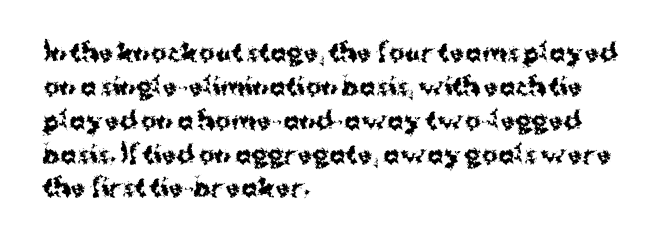
{"italic": "no", "bold": "yes", "underline": "no", "align": "left", "line_spacing": "normal", "line_spacing_ratio": 1.41, "letter_spacing": "normal", "letter_spacing_em": 0.0, "glyph_px": 24}
